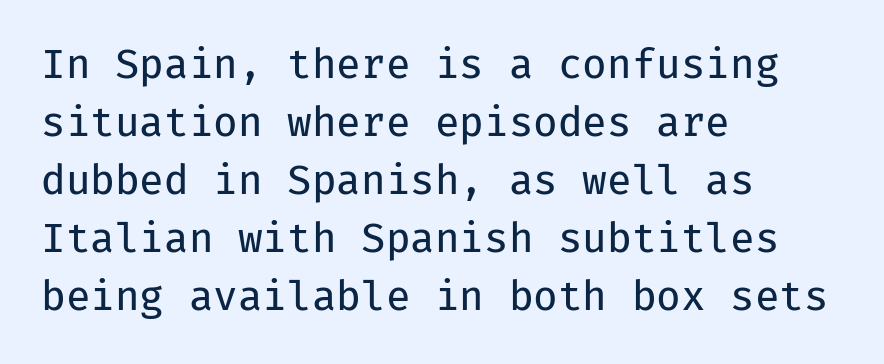
Q: Is the text bold? A: No.
Q: Is the text italic (slanted)? A: No, it is upright.
Q: Is the typeface a serif or a sans-serif typeface? A: Sans-serif.
Q: Is the text underlined? A: No.
Q: How is the paragraph aligned? A: Left-aligned.
Q: Is the spacing between letters normal or unusually wide? A: Normal.
Q: Is the spacing between lines tight, normal or loose? A: Normal.
Q: Width (condensed, normal, or wide)? A: Normal.
Q: Stroke contrast? A: Low.
Q: x-height? A: Medium.
Q: Monospaced? A: Yes.
